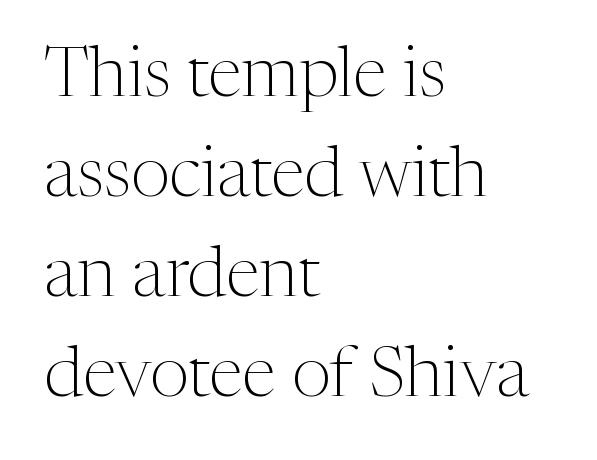
The image shows 70 px light serif type, upright; set left-aligned, normal line spacing (1.43x), normal letter spacing, not underlined; medium stroke contrast and a medium x-height.
